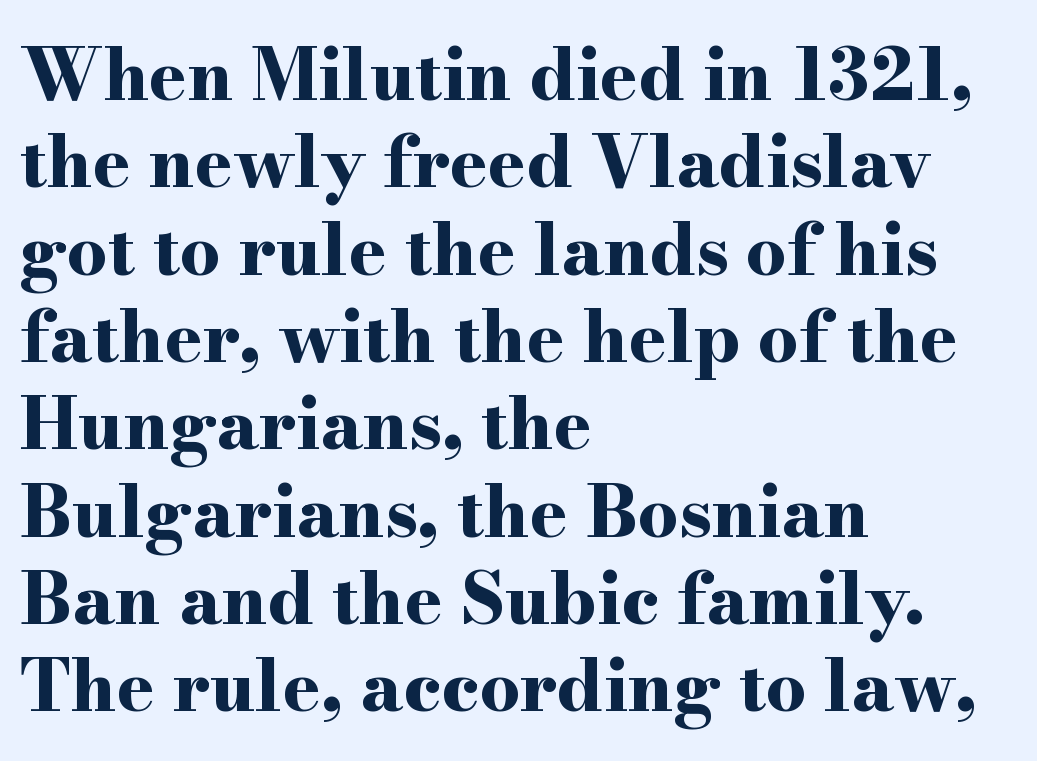
{"serif": "yes", "italic": "no", "bold": "yes", "weight": "bold", "width": "wide", "stroke_contrast": "high", "x_height": "small", "monospaced": "no", "underline": "no", "align": "left", "line_spacing_ratio": 1.23, "letter_spacing": "normal", "letter_spacing_em": 0.0, "glyph_px": 71}
